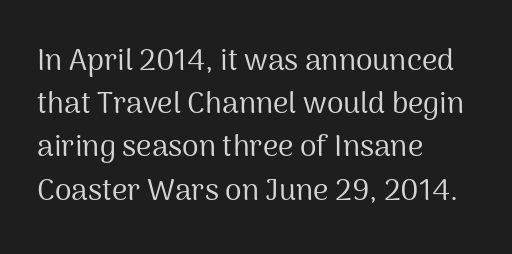
{"serif": "no", "italic": "no", "bold": "no", "weight": "regular", "width": "normal", "stroke_contrast": "medium", "x_height": "medium", "monospaced": "no", "underline": "no", "align": "left", "line_spacing": "normal", "line_spacing_ratio": 1.44, "letter_spacing": "normal", "letter_spacing_em": 0.0, "glyph_px": 30}
